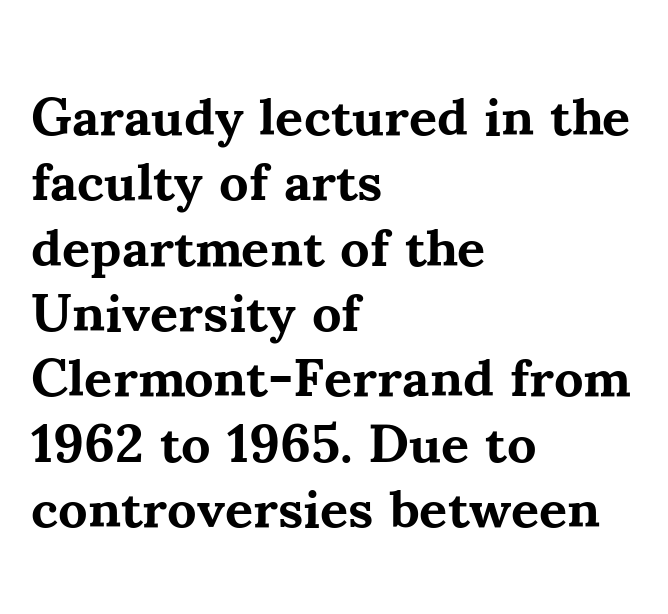
The image shows 54 px bold serif type, upright; set left-aligned, line spacing 1.21x, normal letter spacing, not underlined; medium stroke contrast and a small x-height.
